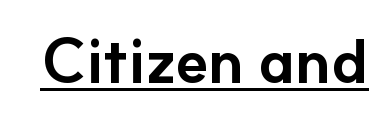
The rendering keeps characters at their native spacing. Proportional: the letters do not fall into vertical columns. This is underlined copy, the kind a proofreader might mark for attention. Unlike a traditional serif, this face leaves its strokes unadorned. The letters stand upright; this is a roman face. Heavy, bold letterforms.
